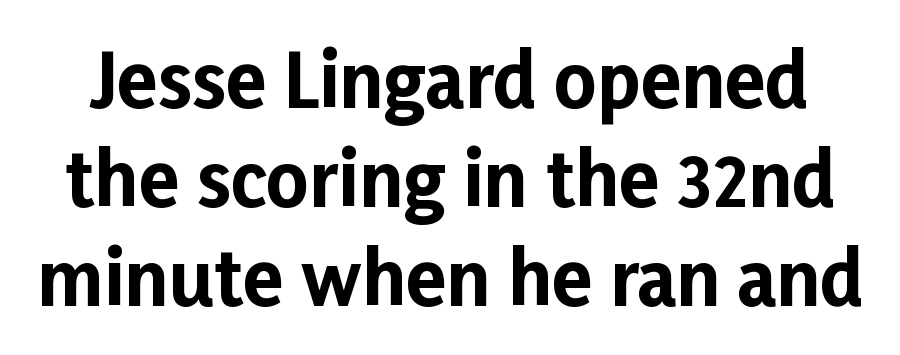
The string is rendered with underlining switched off. Do the characters align in a grid? No, the font is proportional. Quick note: not italic, upright. Does the weight exceed regular? Yes, all the way to bold. In terms of letterform style, serifs are entirely absent.
